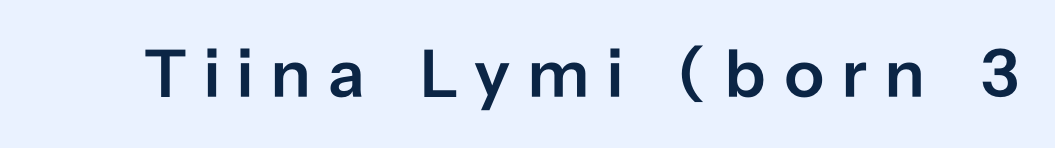
The image shows 68 px semibold sans-serif type, upright; set unusually wide letter spacing (+0.26 em), not underlined; low stroke contrast and a medium x-height.
